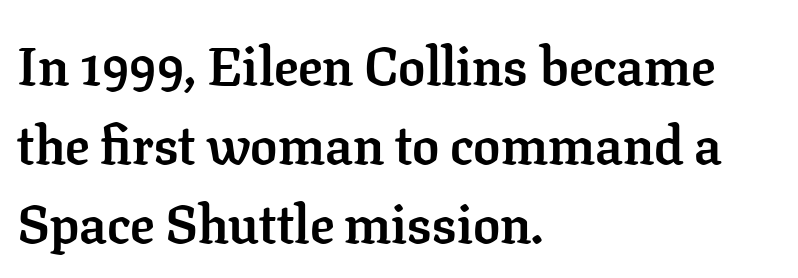
Posture: straight, roman, zero tilt. The passage shown is not underscored anywhere. The lines are quadded left. Does the weight exceed regular? Yes, all the way to bold. Do the characters align in a grid? No, the font is proportional.
